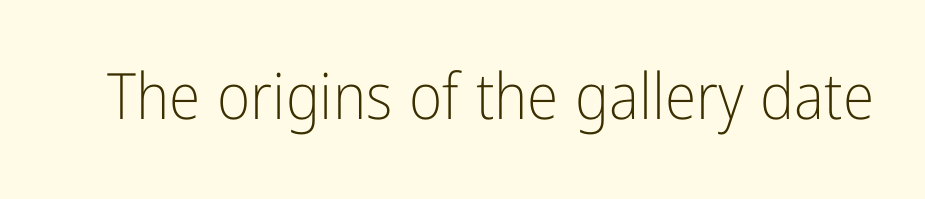
Caption: standard tracking, unaltered. This sample has the flowing, uneven cadence of proportional lettering. This is sans-serif lettering, the kind often seen on screens and signage. Words float on clear page, feet unadorned. The typography opts for an upright posture over an oblique one. Is the type heavy? It reads as light-to-regular instead.
